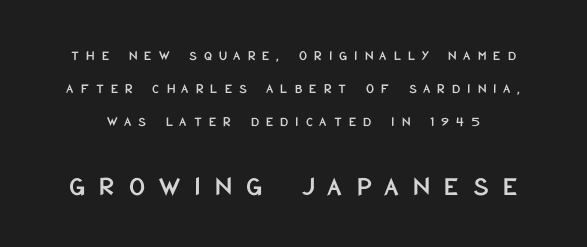
{"serif": "no", "italic": "no", "width": "condensed", "stroke_contrast": "low", "x_height": "large", "monospaced": "no", "underline": "no", "line_spacing": "loose", "line_spacing_ratio": 2.34, "letter_spacing": "wide", "letter_spacing_em": 0.5, "larger_block": "second", "size_ratio": 2.0, "glyph_px": 28}
